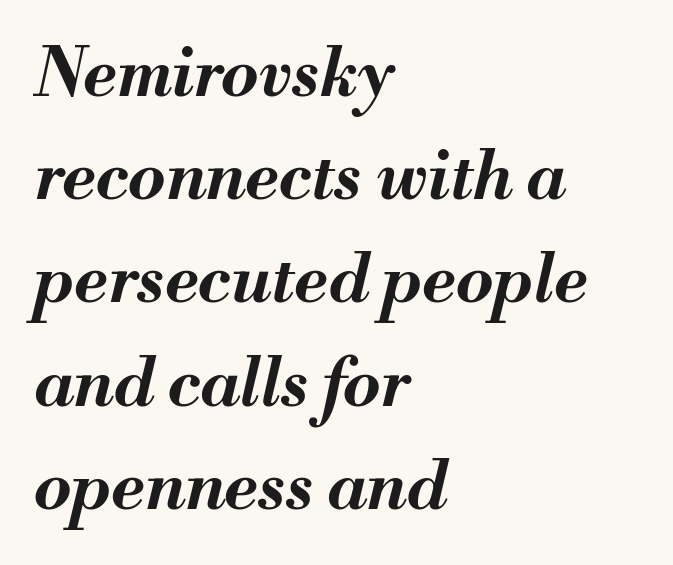
Q: Is the text bold? A: Yes.
Q: Is the text italic (slanted)? A: Yes, it leans right by about 13 degrees.
Q: Is the text underlined? A: No.
Q: How is the paragraph aligned? A: Left-aligned.
Q: Is the spacing between letters normal or unusually wide? A: Normal.
Q: Is the spacing between lines tight, normal or loose? A: Normal.
Q: Width (condensed, normal, or wide)? A: Normal.
Q: Stroke contrast? A: Medium.
Q: x-height? A: Small.
Q: Monospaced? A: No.
